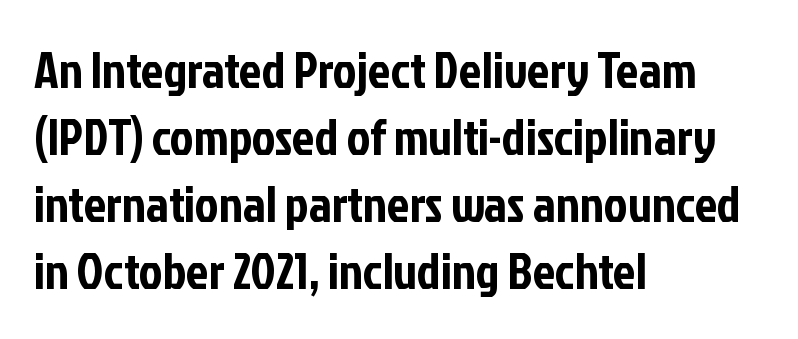
These lines are rendered in a variable-pitch font. The string is rendered with underlining switched off. There is no visible air inserted between adjacent glyphs. Interline gaps are of average width in this sample.
